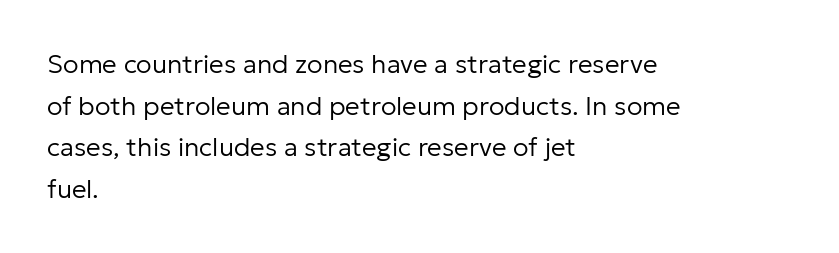
{"italic": "no", "bold": "no", "underline": "no", "align": "left", "line_spacing": "normal", "line_spacing_ratio": 1.6, "letter_spacing": "normal", "letter_spacing_em": 0.0, "glyph_px": 26}
